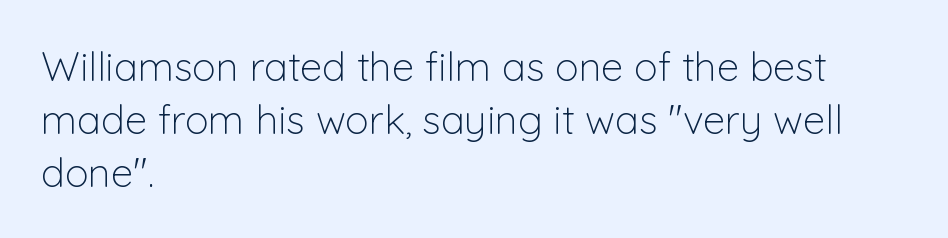
{"serif": "no", "italic": "no", "bold": "no", "weight": "light", "width": "normal", "stroke_contrast": "low", "x_height": "medium", "monospaced": "no", "underline": "no", "align": "left", "line_spacing": "normal", "line_spacing_ratio": 1.32, "letter_spacing": "normal", "letter_spacing_em": 0.0, "glyph_px": 40}
